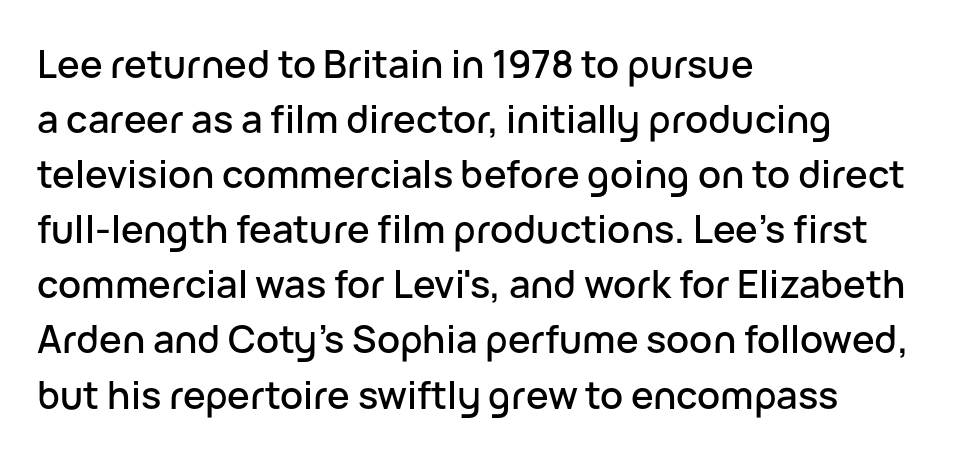
The image shows 38 px sans-serif type, upright; set left-aligned, normal line spacing (1.45x), normal letter spacing, not underlined; low stroke contrast and a medium x-height.
